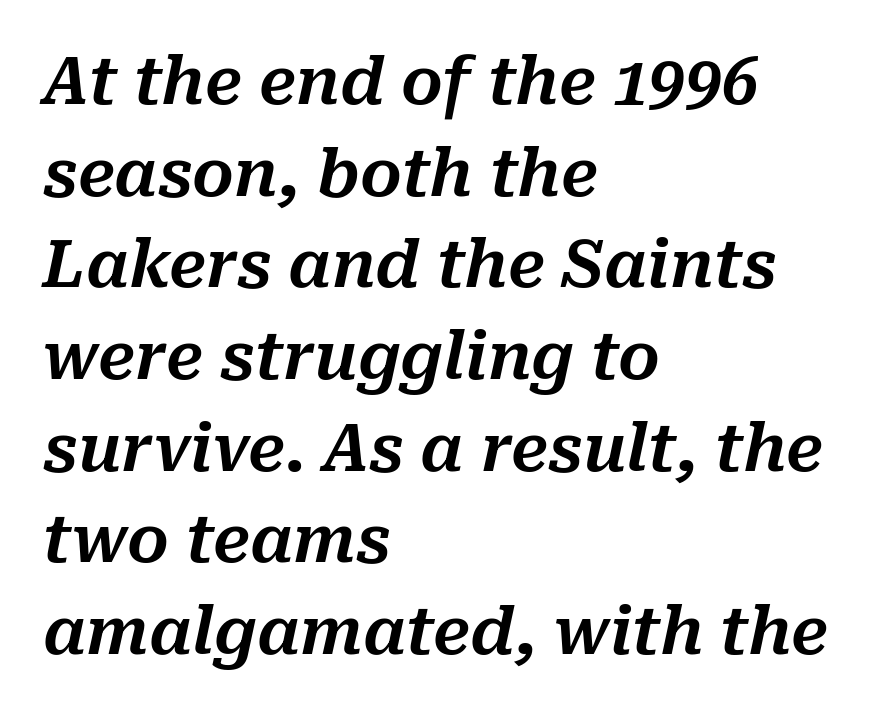
Q: Is the text italic (slanted)? A: Yes, it leans right by about 10 degrees.
Q: Is the text underlined? A: No.
Q: How is the paragraph aligned? A: Left-aligned.
Q: Is the spacing between letters normal or unusually wide? A: Normal.
Q: Is the spacing between lines tight, normal or loose? A: Normal.
Q: Width (condensed, normal, or wide)? A: Normal.
Q: Stroke contrast? A: Medium.
Q: x-height? A: Medium.
Q: Monospaced? A: No.
